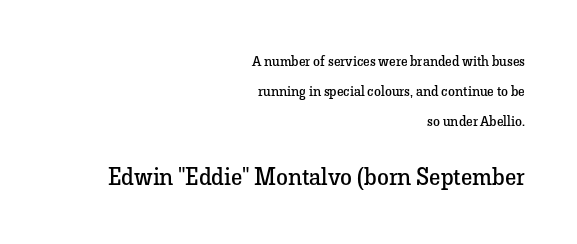
Q: Is the text bold? A: No.
Q: Is the text italic (slanted)? A: No, it is upright.
Q: Is the text underlined? A: No.
Q: How is the paragraph aligned? A: Right-aligned.
Q: Is the spacing between letters normal or unusually wide? A: Normal.
Q: Is the spacing between lines tight, normal or loose? A: Loose.
Q: Which block of text is set in a larger size, the first (top) or the second (bottom)? A: The second (bottom) one.
